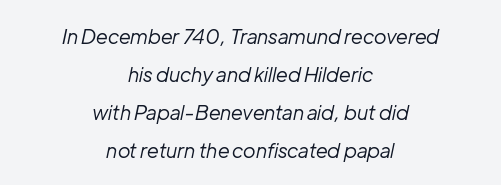
The image shows 20 px text type, italic (leaning right); set centered, loose line spacing (1.9x), normal letter spacing, not underlined.
